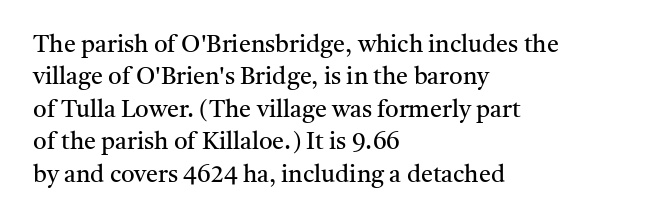
{"italic": "no", "bold": "no", "underline": "no", "align": "left", "line_spacing": "normal", "line_spacing_ratio": 1.35, "letter_spacing": "normal", "letter_spacing_em": 0.0, "glyph_px": 24}
